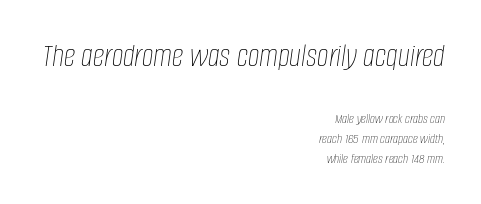
The specimen reads as italic at a glance. Caption: multi-line text, flush right, ragged left. The passage shown begins with its larger block and ends with its smaller one. The line-height multiplier appears to be the usual default. Note the varied advance widths — an 'i' is clearly narrower than an 'm'.
